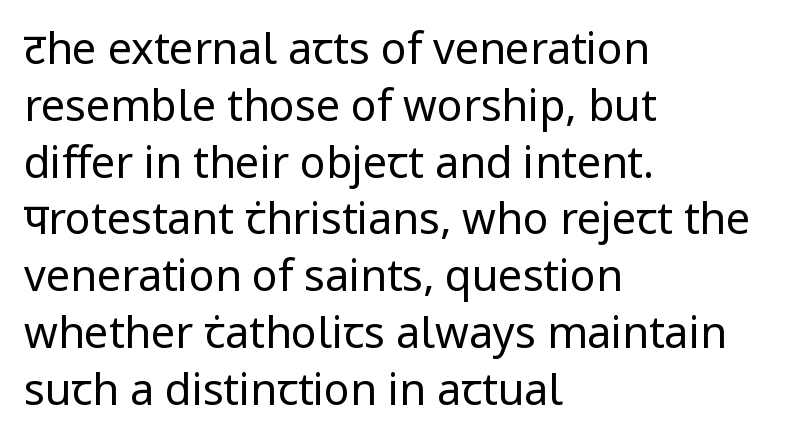
Q: Is the text bold? A: No.
Q: Is the text italic (slanted)? A: No, it is upright.
Q: Is the typeface a serif or a sans-serif typeface? A: Sans-serif.
Q: Is the text underlined? A: No.
Q: How is the paragraph aligned? A: Left-aligned.
Q: Is the spacing between letters normal or unusually wide? A: Normal.
Q: Is the spacing between lines tight, normal or loose? A: Normal.
Q: Width (condensed, normal, or wide)? A: Normal.
Q: Stroke contrast? A: Low.
Q: x-height? A: Medium.
Q: Monospaced? A: No.
